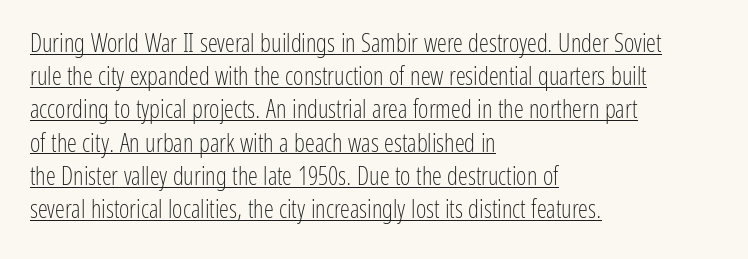
Q: Is the text bold? A: No.
Q: Is the text italic (slanted)? A: No, it is upright.
Q: Is the text underlined? A: Yes.
Q: How is the paragraph aligned? A: Left-aligned.
Q: Is the spacing between letters normal or unusually wide? A: Normal.
Q: Is the spacing between lines tight, normal or loose? A: Normal.
